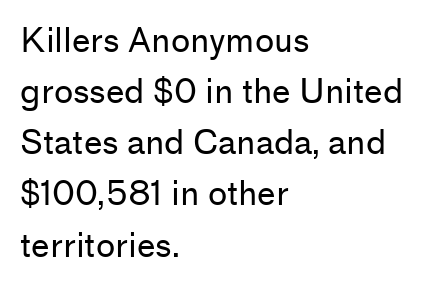
The image shows 33 px regular-weight sans-serif type, upright; set left-aligned, normal line spacing (1.55x), normal letter spacing, not underlined; low stroke contrast and a medium x-height.
